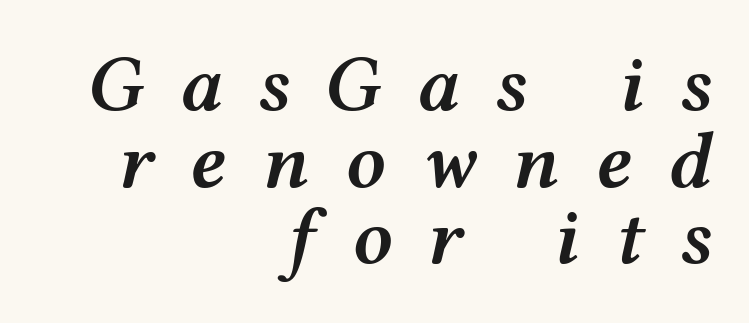
Q: Is the text bold? A: Semi-bold.
Q: Is the text italic (slanted)? A: Yes, it leans right by about 12 degrees.
Q: Is the text underlined? A: No.
Q: How is the paragraph aligned? A: Right-aligned.
Q: Is the spacing between letters normal or unusually wide? A: Unusually wide.
Q: Is the spacing between lines tight, normal or loose? A: Tight.
Q: Width (condensed, normal, or wide)? A: Wide.
Q: Stroke contrast? A: Medium.
Q: x-height? A: Medium.
Q: Monospaced? A: No.
